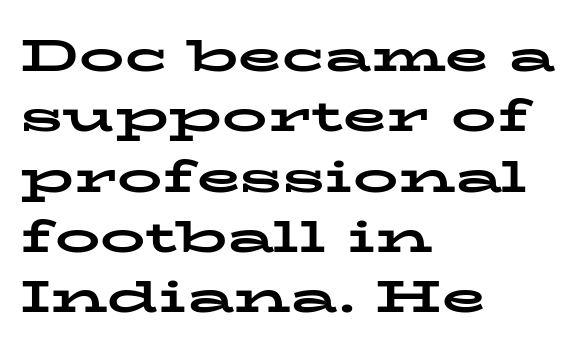
Q: Is the text bold? A: Yes.
Q: Is the text italic (slanted)? A: No, it is upright.
Q: Is the typeface a serif or a sans-serif typeface? A: Serif.
Q: Is the text underlined? A: No.
Q: How is the paragraph aligned? A: Left-aligned.
Q: Is the spacing between letters normal or unusually wide? A: Normal.
Q: Is the spacing between lines tight, normal or loose? A: Normal.
Q: Width (condensed, normal, or wide)? A: Wide.
Q: Stroke contrast? A: Low.
Q: x-height? A: Medium.
Q: Monospaced? A: No.
